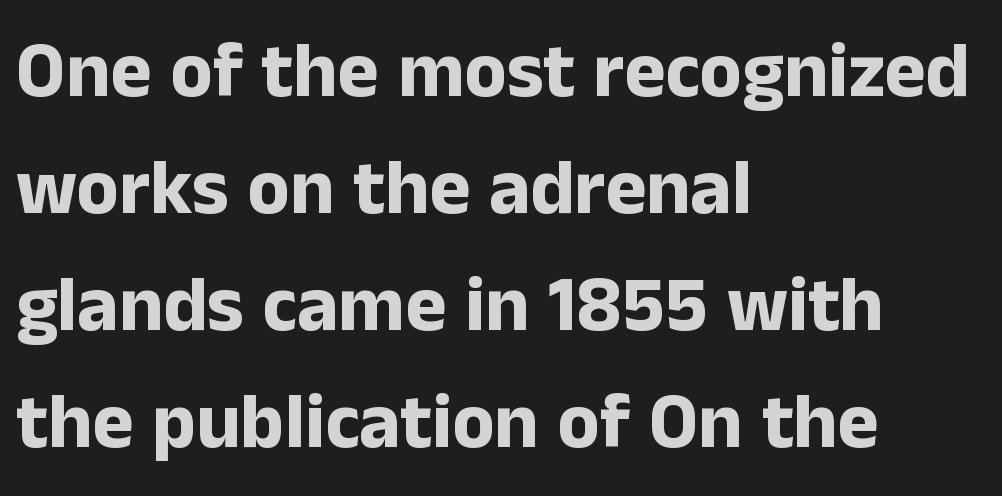
{"serif": "no", "italic": "no", "bold": "yes", "weight": "bold", "width": "normal", "stroke_contrast": "low", "x_height": "medium", "monospaced": "no", "underline": "no", "align": "left", "line_spacing": "normal", "line_spacing_ratio": 1.5, "letter_spacing": "normal", "letter_spacing_em": 0.0, "glyph_px": 78}
